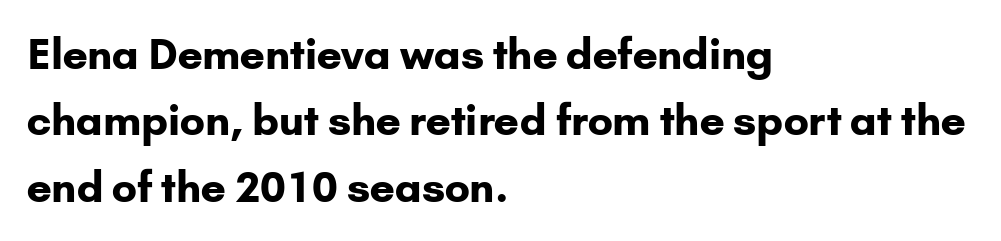
The space directly below the letters is spotless. Type style note: lacks serifs. Typographic density is high because the face is bold. The rendering uses natural spacing where letterforms have individual widths. Successive baselines arrive at the customary interval. If you drew a ruler down the left edge, every line would touch it.
